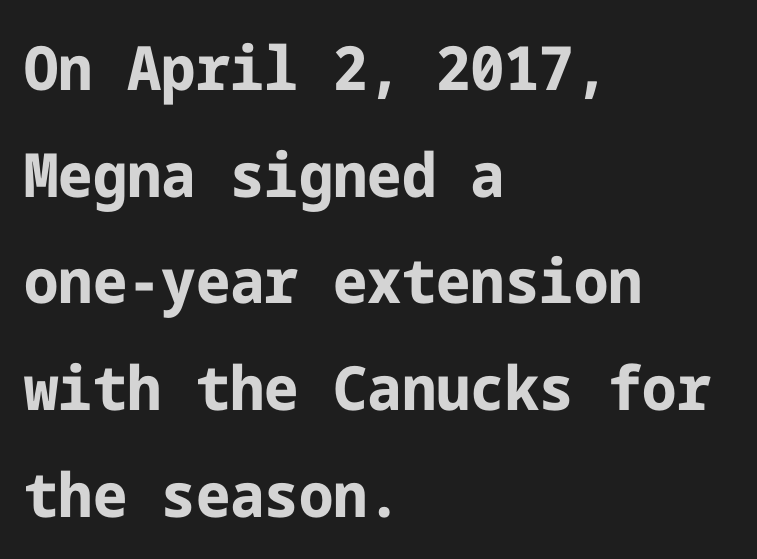
Q: Is the text bold? A: Yes.
Q: Is the text italic (slanted)? A: No, it is upright.
Q: Is the typeface a serif or a sans-serif typeface? A: Sans-serif.
Q: Is the text underlined? A: No.
Q: How is the paragraph aligned? A: Left-aligned.
Q: Is the spacing between letters normal or unusually wide? A: Normal.
Q: Width (condensed, normal, or wide)? A: Normal.
Q: Stroke contrast? A: Low.
Q: x-height? A: Medium.
